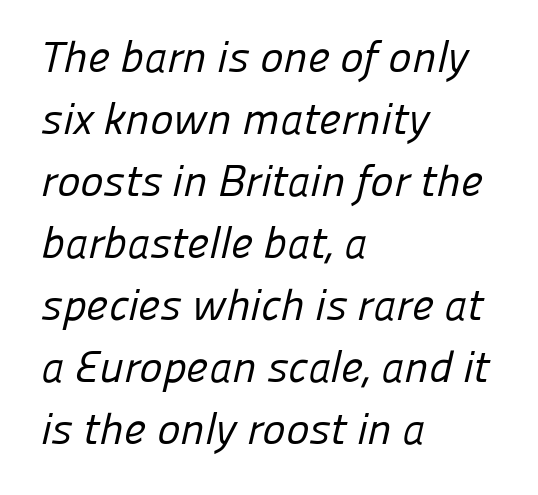
The typesetter chose a ragged-right arrangement here. The face used here is proportionally spaced, like ordinary book or web type. Is this a sans? Yes — the strokes have no serifs. Reading down the column, the eye jumps a familiar distance to each next line. Words float on clear page, feet unadorned. Is the type heavy? It reads as light-to-regular instead.
